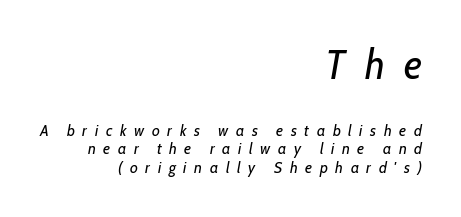
Line endings align vertically; line beginnings do not. Nobody drew a line under any word here. What stands out about the letter spacing? Its width — letters are far apart. This is oblique type, the kind used for emphasis or titles. Weight: in the light-to-regular range. Is this a fixed-width face? No — the glyphs have proportional, varying widths.
